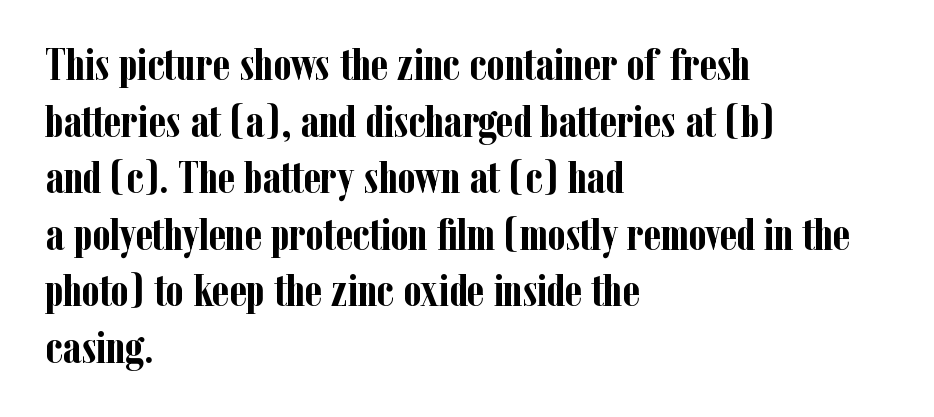
Q: Is the text bold? A: Yes.
Q: Is the text italic (slanted)? A: No, it is upright.
Q: Is the typeface a serif or a sans-serif typeface? A: Serif.
Q: Is the text underlined? A: No.
Q: How is the paragraph aligned? A: Left-aligned.
Q: Is the spacing between letters normal or unusually wide? A: Normal.
Q: Width (condensed, normal, or wide)? A: Condensed.
Q: Stroke contrast? A: Low.
Q: x-height? A: Medium.
Q: Monospaced? A: No.
